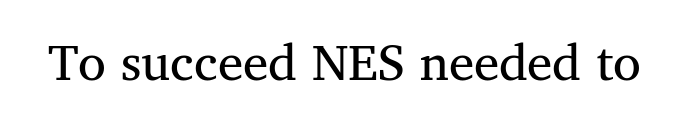
{"serif": "yes", "italic": "no", "width": "normal", "stroke_contrast": "medium", "x_height": "medium", "monospaced": "no", "underline": "no", "letter_spacing": "normal", "letter_spacing_em": 0.0, "glyph_px": 51}
